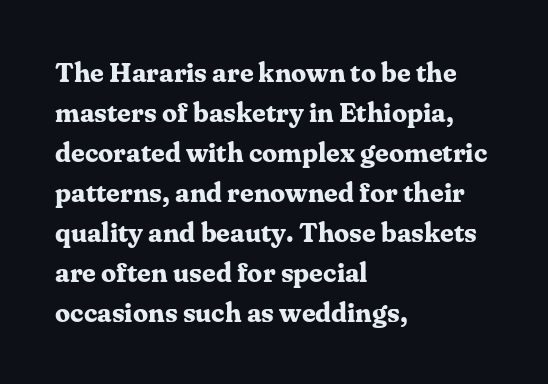
The image shows 27 px bold type, upright; set left-aligned, normal line spacing (1.48x), normal letter spacing, not underlined.
